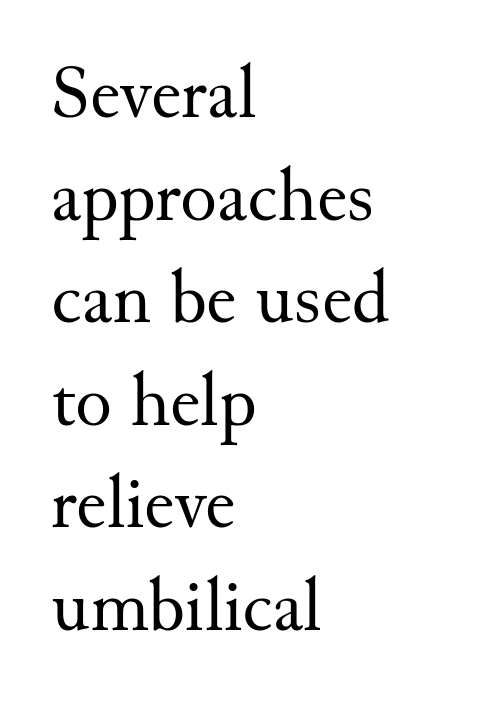
Q: Is the text bold? A: No.
Q: Is the text italic (slanted)? A: No, it is upright.
Q: Is the typeface a serif or a sans-serif typeface? A: Serif.
Q: Is the text underlined? A: No.
Q: How is the paragraph aligned? A: Left-aligned.
Q: Is the spacing between letters normal or unusually wide? A: Normal.
Q: Is the spacing between lines tight, normal or loose? A: Normal.
Q: Width (condensed, normal, or wide)? A: Normal.
Q: Stroke contrast? A: Medium.
Q: x-height? A: Small.
Q: Monospaced? A: No.
